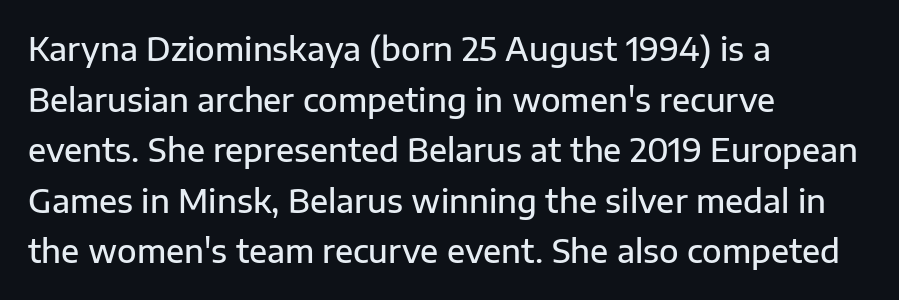
Q: Is the text bold? A: Semi-bold.
Q: Is the text italic (slanted)? A: No, it is upright.
Q: Is the typeface a serif or a sans-serif typeface? A: Sans-serif.
Q: Is the text underlined? A: No.
Q: How is the paragraph aligned? A: Left-aligned.
Q: Is the spacing between letters normal or unusually wide? A: Normal.
Q: Is the spacing between lines tight, normal or loose? A: Normal.
Q: Width (condensed, normal, or wide)? A: Normal.
Q: Stroke contrast? A: Low.
Q: x-height? A: Medium.
Q: Monospaced? A: No.
